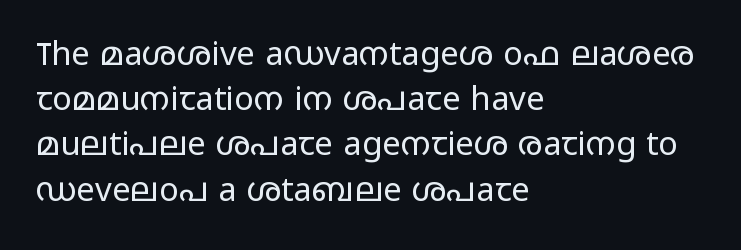
Q: Is the text bold? A: No.
Q: Is the text italic (slanted)? A: No, it is upright.
Q: Is the typeface a serif or a sans-serif typeface? A: Sans-serif.
Q: Is the text underlined? A: No.
Q: How is the paragraph aligned? A: Left-aligned.
Q: Is the spacing between letters normal or unusually wide? A: Normal.
Q: Is the spacing between lines tight, normal or loose? A: Normal.
Q: Width (condensed, normal, or wide)? A: Wide.
Q: Stroke contrast? A: Low.
Q: x-height? A: Medium.
Q: Monospaced? A: No.
